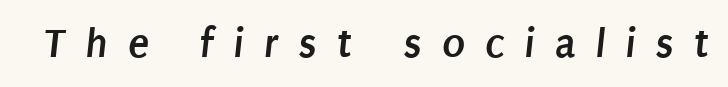
{"serif": "no", "bold": "yes", "weight": "semibold", "width": "condensed", "stroke_contrast": "low", "x_height": "large", "monospaced": "no", "underline": "no", "letter_spacing": "wide", "letter_spacing_em": 0.46, "glyph_px": 43}
